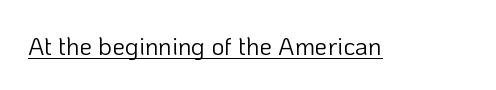
The letterforms sit at book weight or below. Posture: upright roman. Here the glyphs are tracked normally, forming tight word shapes. The words here are underlined.
